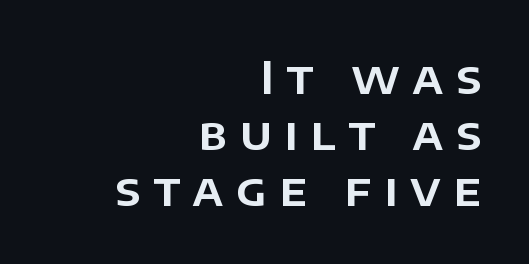
{"serif": "no", "italic": "no", "width": "normal", "stroke_contrast": "low", "x_height": "large", "monospaced": "no", "underline": "no", "align": "right", "line_spacing": "normal", "line_spacing_ratio": 1.27, "letter_spacing": "wide", "letter_spacing_em": 0.28, "glyph_px": 44}
